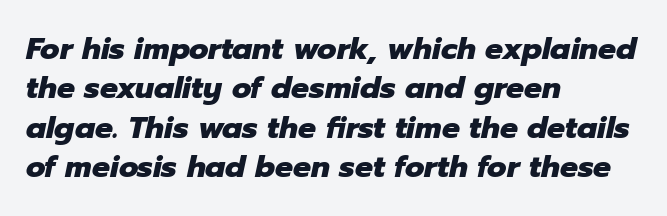
{"italic": "yes", "lean": "right", "slant_degrees": 12, "bold": "yes", "weight": "heavy", "width": "normal", "stroke_contrast": "low", "x_height": "medium", "monospaced": "no", "underline": "no", "align": "left", "line_spacing": "normal", "line_spacing_ratio": 1.31, "letter_spacing": "normal", "letter_spacing_em": 0.0, "glyph_px": 30}
